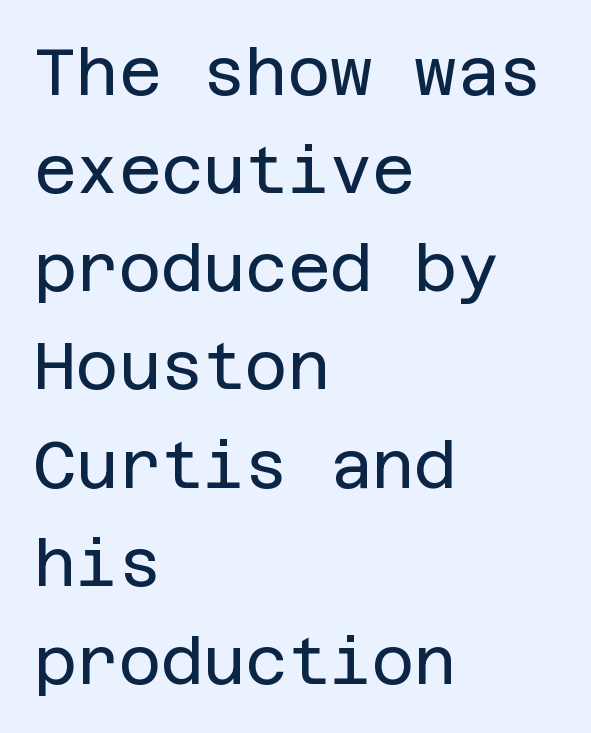
The image shows 65 px regular-weight sans-serif type, upright; set left-aligned, normal line spacing (1.51x), normal letter spacing, not underlined; low stroke contrast and a large x-height.
